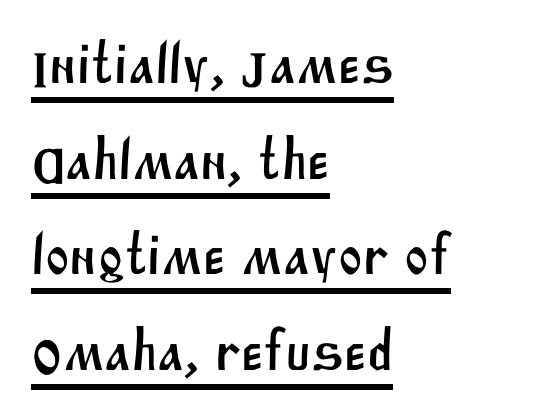
Q: Is the typeface a serif or a sans-serif typeface? A: Sans-serif.
Q: Is the text underlined? A: Yes.
Q: How is the paragraph aligned? A: Left-aligned.
Q: Is the spacing between letters normal or unusually wide? A: Normal.
Q: Is the spacing between lines tight, normal or loose? A: Normal.
Q: Width (condensed, normal, or wide)? A: Normal.
Q: Stroke contrast? A: Medium.
Q: x-height? A: Large.
Q: Monospaced? A: No.
